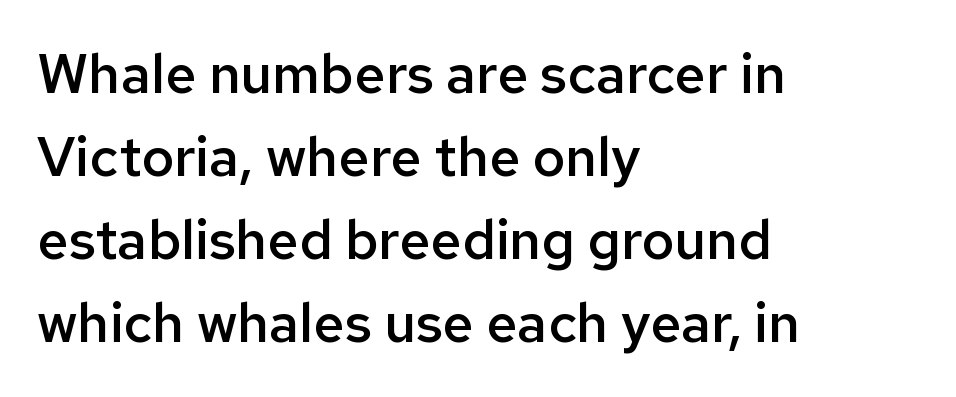
Q: Is the text bold? A: Semi-bold.
Q: Is the text italic (slanted)? A: No, it is upright.
Q: Is the typeface a serif or a sans-serif typeface? A: Sans-serif.
Q: Is the text underlined? A: No.
Q: How is the paragraph aligned? A: Left-aligned.
Q: Is the spacing between letters normal or unusually wide? A: Normal.
Q: Is the spacing between lines tight, normal or loose? A: Normal.
Q: Width (condensed, normal, or wide)? A: Normal.
Q: Stroke contrast? A: Low.
Q: x-height? A: Medium.
Q: Monospaced? A: No.
